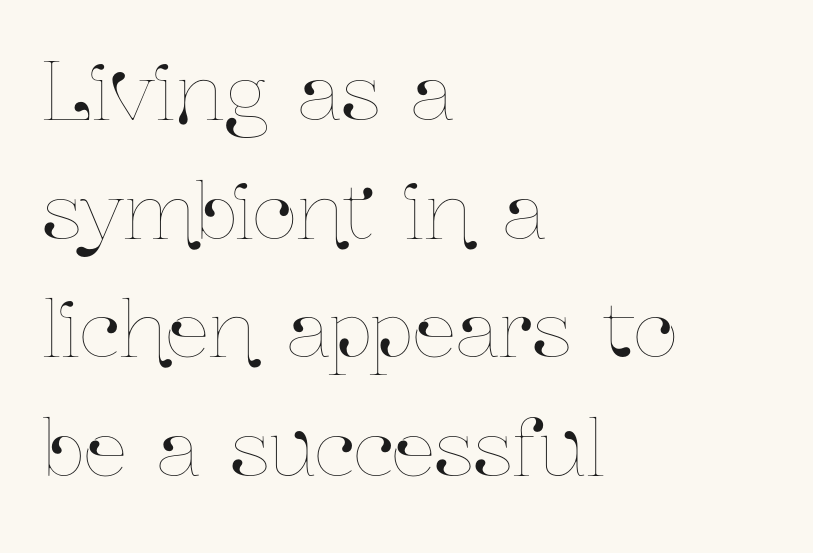
Q: Is the text italic (slanted)? A: No, it is upright.
Q: Is the text underlined? A: No.
Q: How is the paragraph aligned? A: Left-aligned.
Q: Is the spacing between letters normal or unusually wide? A: Normal.
Q: Is the spacing between lines tight, normal or loose? A: Normal.
Q: Width (condensed, normal, or wide)? A: Condensed.
Q: Stroke contrast? A: Low.
Q: x-height? A: Medium.
Q: Monospaced? A: No.
